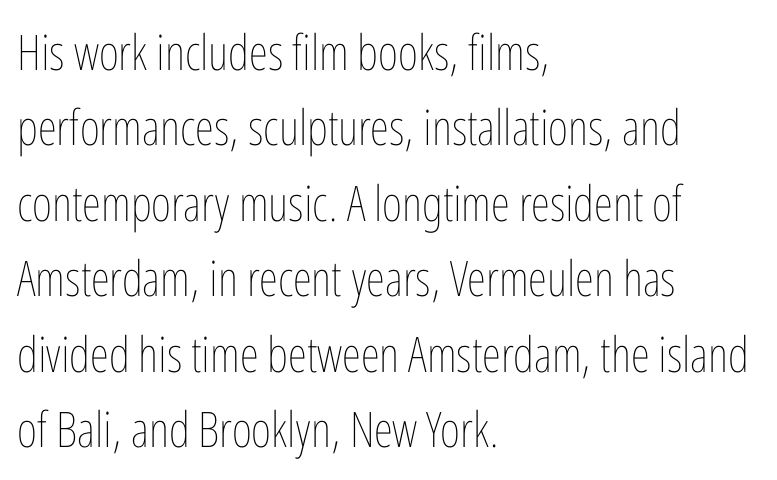
The image shows 49 px thin, condensed type, upright; set left-aligned, normal line spacing (1.54x), normal letter spacing, not underlined; low stroke contrast and a medium x-height.
